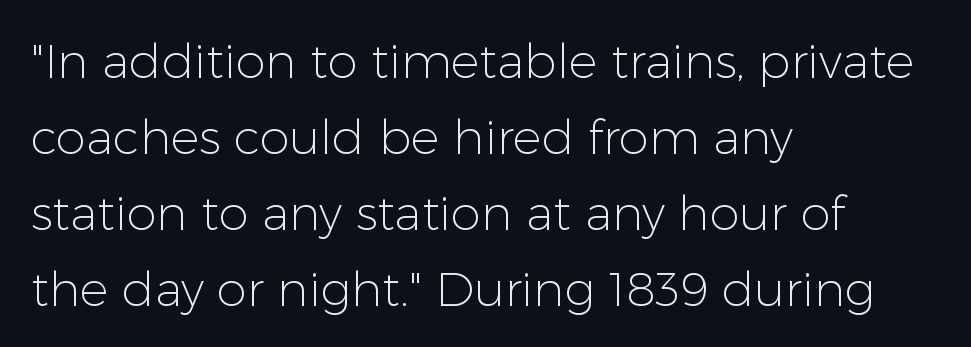
Line spacing here is normal. A clean baseline with only descenders dipping below it. The letters advance in unequal steps, a hallmark of proportional type. Spacing between characters is what you'd get straight out of the box. All the whitespace from short lines collects on the right.
